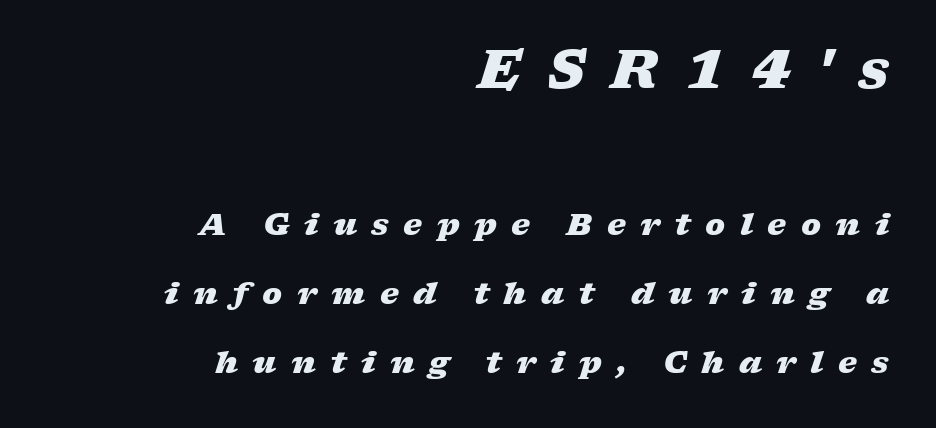
Q: Is the text bold? A: Yes.
Q: Is the text italic (slanted)? A: Yes, it leans right by about 17 degrees.
Q: Is the text underlined? A: No.
Q: How is the paragraph aligned? A: Right-aligned.
Q: Is the spacing between letters normal or unusually wide? A: Unusually wide.
Q: Is the spacing between lines tight, normal or loose? A: Loose.
Q: Which block of text is set in a larger size, the first (top) or the second (bottom)? A: The first (top) one.
Q: Width (condensed, normal, or wide)? A: Wide.
Q: Stroke contrast? A: Low.
Q: x-height? A: Medium.
Q: Monospaced? A: No.
